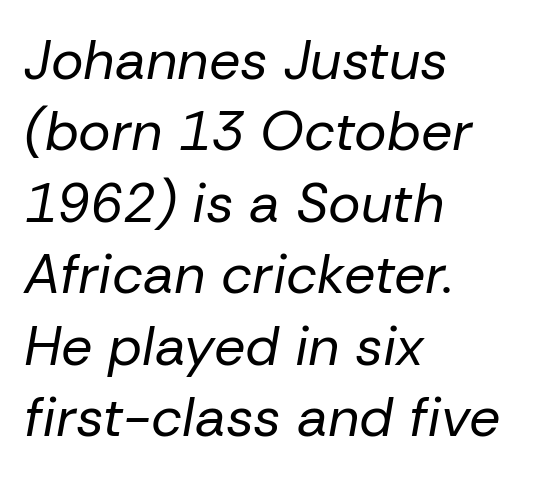
Descenders are the only things crossing below the line. The gaps between neighbouring characters are ordinary and unremarkable. Visually the block forms a straight wall on the left and a jagged coastline on the right. Summary of vertical rhythm: regular, with standard interline spacing.
